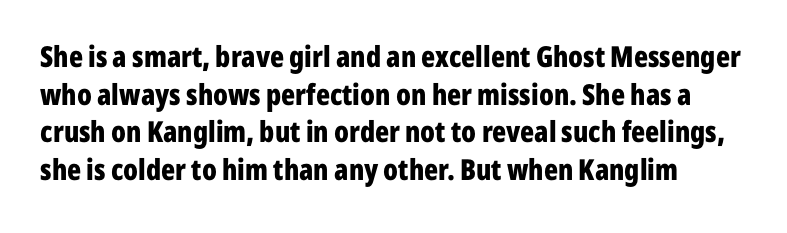
Q: Is the text bold? A: Yes.
Q: Is the text italic (slanted)? A: No, it is upright.
Q: Is the typeface a serif or a sans-serif typeface? A: Sans-serif.
Q: Is the text underlined? A: No.
Q: Is the spacing between letters normal or unusually wide? A: Normal.
Q: Is the spacing between lines tight, normal or loose? A: Normal.
Q: Width (condensed, normal, or wide)? A: Condensed.
Q: Stroke contrast? A: Low.
Q: x-height? A: Medium.
Q: Monospaced? A: No.
